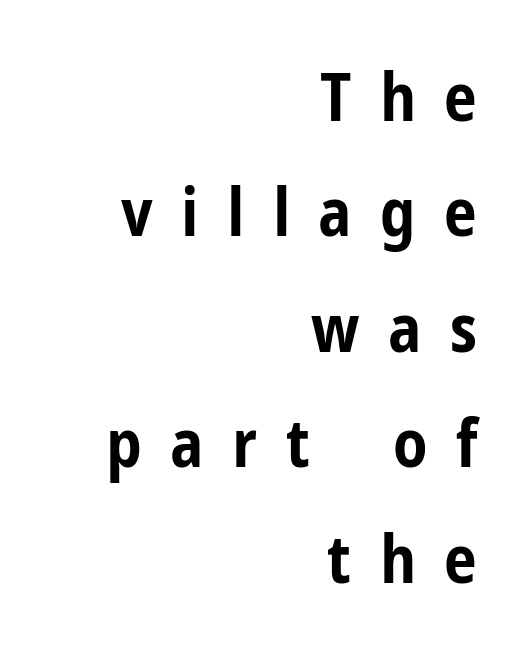
The image shows 66 px bold, condensed sans-serif type, upright; set right-aligned, line spacing 1.75x, unusually wide letter spacing (+0.43 em), not underlined; low stroke contrast and a medium x-height.
